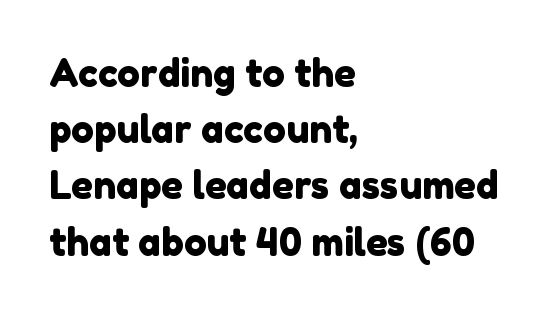
The image shows 38 px sans-serif type; set left-aligned, normal line spacing (1.48x), normal letter spacing, not underlined; low stroke contrast and a medium x-height.
